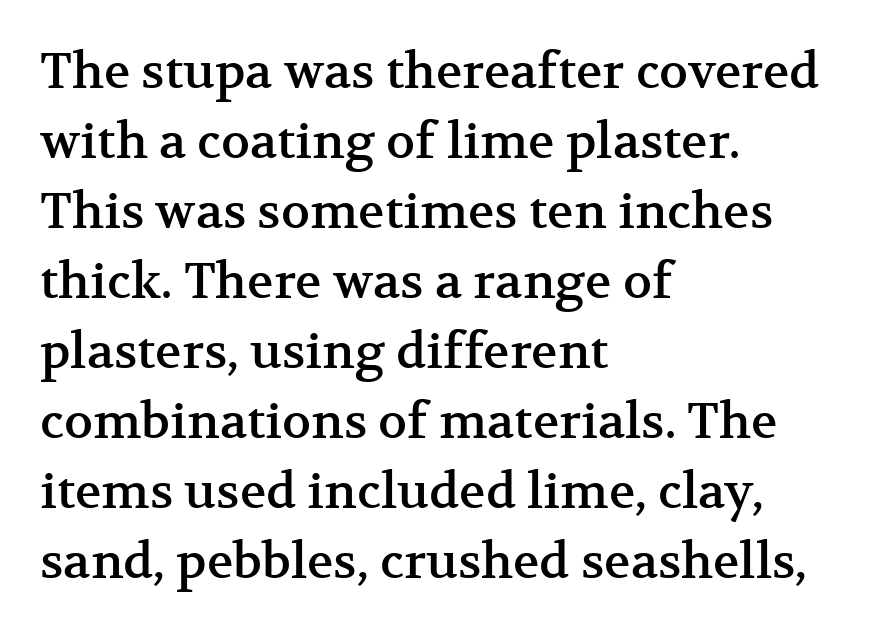
Nothing unusual about the tracking: characters are spaced as the font intends. The paragraph shown leans on its left margin. Has an underline been added? It has not. Regular leading.
